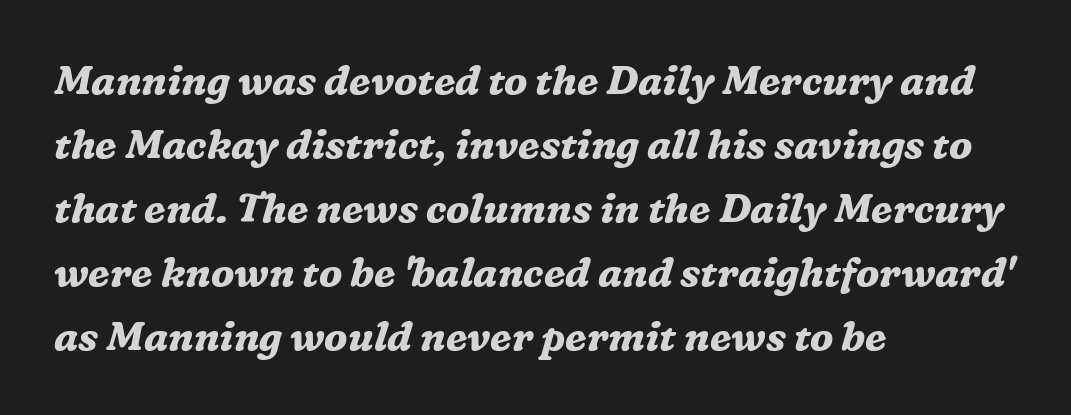
Honestly, the row spacing looks completely unremarkable. This is serif lettering, the kind often seen in printed books. Is this a fixed-width face? No — the glyphs have proportional, varying widths. Words float on clear page, feet unadorned. No extra tracking has been applied to these lines.
